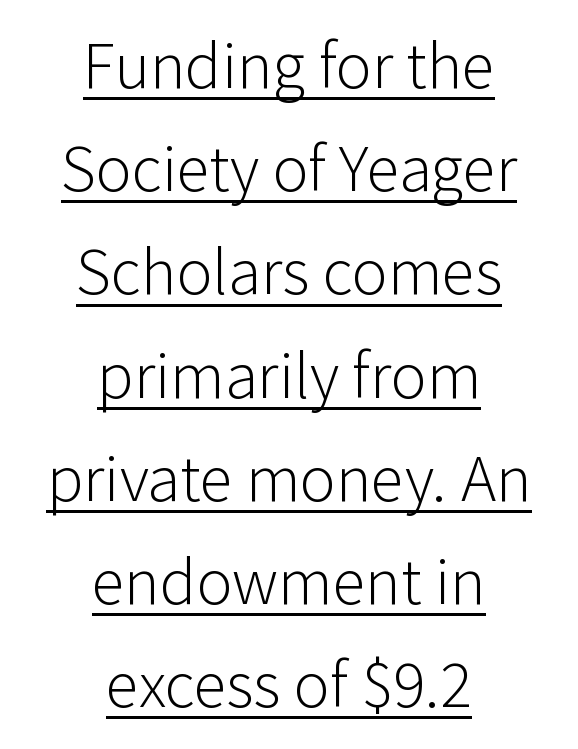
The image shows 67 px light sans-serif type, upright; set centered, normal line spacing (1.54x), normal letter spacing, underlined; low stroke contrast and a medium x-height.
